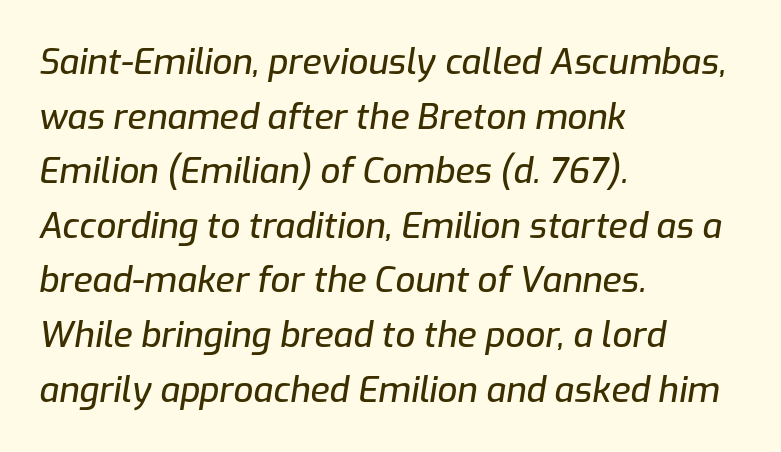
Q: Is the text italic (slanted)? A: Yes, it leans right by about 9 degrees.
Q: Is the text underlined? A: No.
Q: How is the paragraph aligned? A: Left-aligned.
Q: Is the spacing between letters normal or unusually wide? A: Normal.
Q: Is the spacing between lines tight, normal or loose? A: Normal.
Q: Width (condensed, normal, or wide)? A: Normal.
Q: Stroke contrast? A: Low.
Q: x-height? A: Medium.
Q: Monospaced? A: No.
